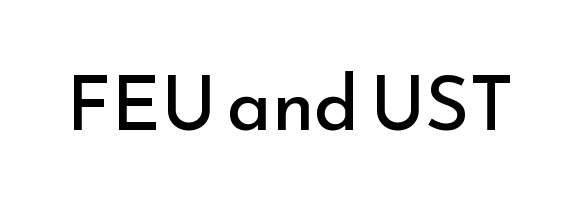
Q: Is the text bold? A: No.
Q: Is the text italic (slanted)? A: No, it is upright.
Q: Is the typeface a serif or a sans-serif typeface? A: Sans-serif.
Q: Is the text underlined? A: No.
Q: Is the spacing between letters normal or unusually wide? A: Normal.
Q: Width (condensed, normal, or wide)? A: Normal.
Q: Stroke contrast? A: Low.
Q: x-height? A: Small.
Q: Monospaced? A: No.
